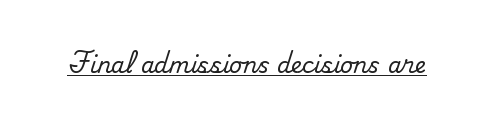
The image shows 22 px text type; set normal letter spacing, underlined.
